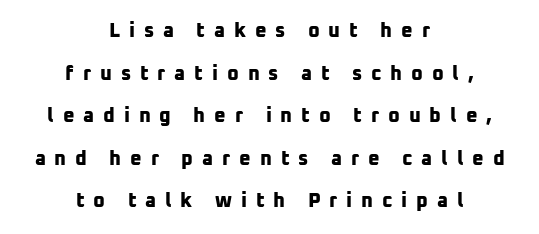
{"bold": "yes", "underline": "no", "align": "center", "line_spacing": "loose", "line_spacing_ratio": 2.13, "letter_spacing": "wide", "letter_spacing_em": 0.44, "glyph_px": 20}
